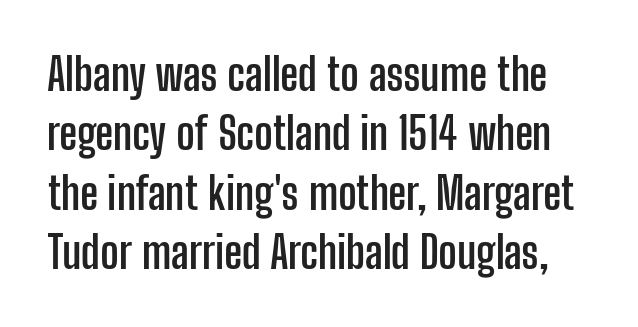
The image shows 44 px semibold, condensed sans-serif type, upright; set normal line spacing (1.35x), normal letter spacing, not underlined; low stroke contrast and a medium x-height.
